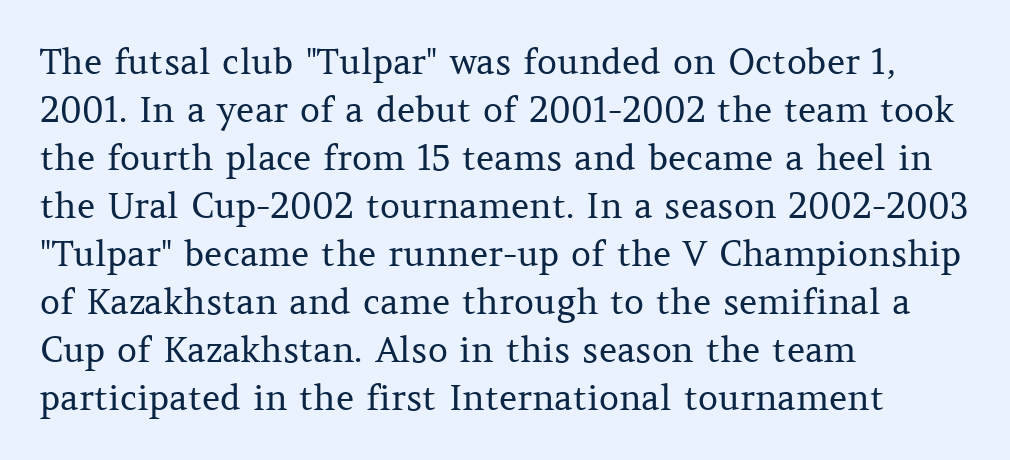
The image shows 35 px regular-weight serif type, upright; set left-aligned, normal line spacing (1.37x), normal letter spacing, not underlined; medium stroke contrast and a medium x-height.
